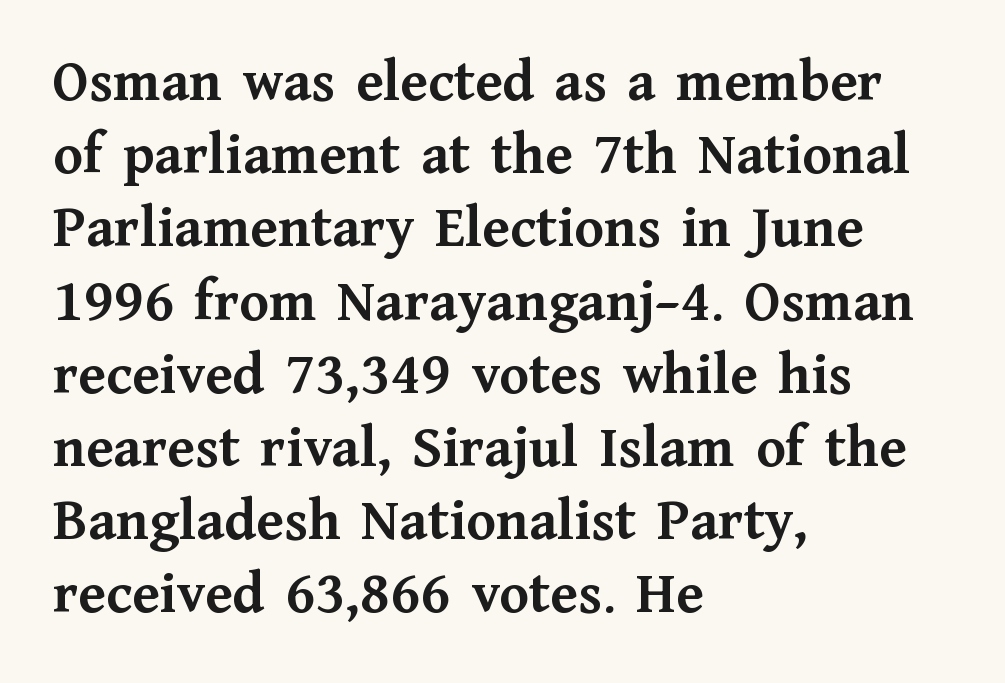
{"serif": "yes", "italic": "no", "bold": "yes", "weight": "semibold", "width": "normal", "stroke_contrast": "medium", "x_height": "medium", "monospaced": "no", "underline": "no", "align": "left", "line_spacing_ratio": 1.22, "letter_spacing": "normal", "letter_spacing_em": 0.0, "glyph_px": 60}
